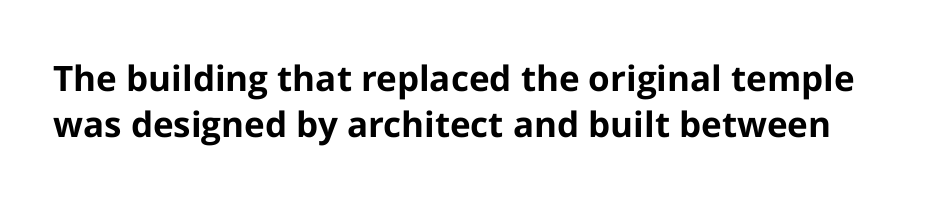
{"serif": "no", "italic": "no", "bold": "yes", "weight": "bold", "width": "normal", "stroke_contrast": "low", "x_height": "medium", "monospaced": "no", "underline": "no", "line_spacing": "normal", "line_spacing_ratio": 1.31, "letter_spacing": "normal", "letter_spacing_em": 0.0, "glyph_px": 35}
